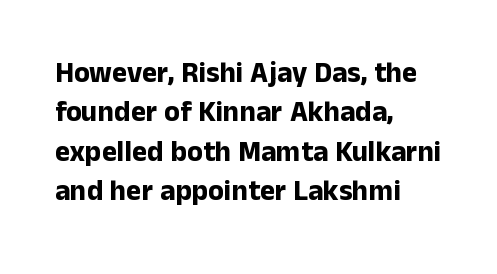
The image shows 29 px bold sans-serif type, upright; set left-aligned, normal line spacing (1.36x), normal letter spacing, not underlined; low stroke contrast and a medium x-height.
